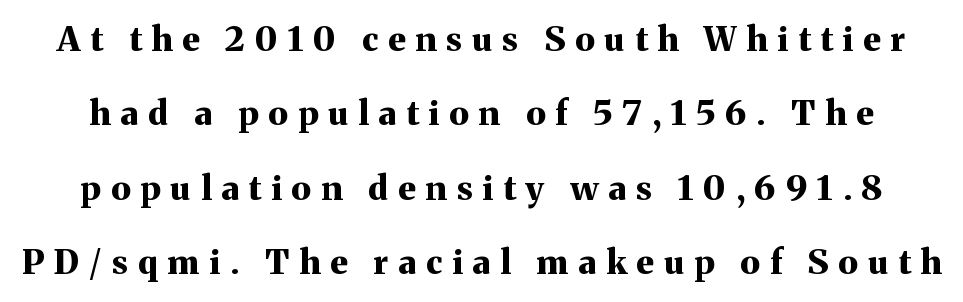
The image shows 34 px bold serif type, upright; set loose line spacing (2.19x), unusually wide letter spacing (+0.29 em), not underlined; medium stroke contrast and a medium x-height.
